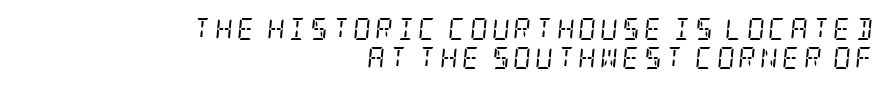
The image shows 22 px text type, italic (leaning right); set right-aligned, normal line spacing (1.3x), not underlined.
